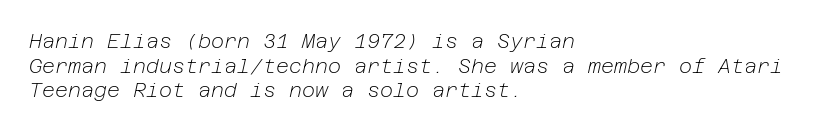
The letterforms sit at book weight or below. Every character sits at an angle, as italics do. Check under the words: just untouched page. Each line starts at the same left margin while the right side varies.
